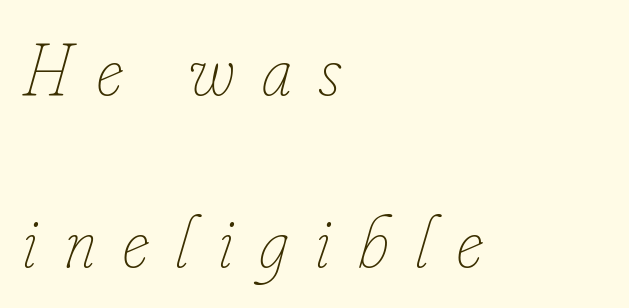
Q: Is the text bold? A: No.
Q: Is the text italic (slanted)? A: Yes, it leans right by about 16 degrees.
Q: Is the text underlined? A: No.
Q: How is the paragraph aligned? A: Left-aligned.
Q: Is the spacing between letters normal or unusually wide? A: Unusually wide.
Q: Is the spacing between lines tight, normal or loose? A: Loose.
Q: Width (condensed, normal, or wide)? A: Condensed.
Q: Stroke contrast? A: Low.
Q: x-height? A: Small.
Q: Monospaced? A: No.
